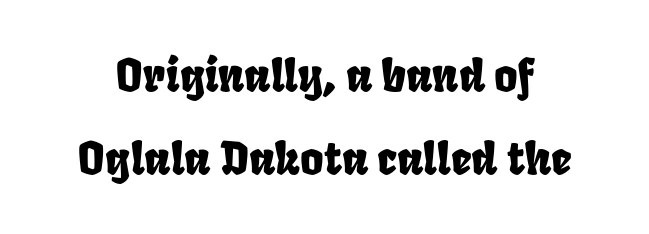
The image shows 45 px condensed type; set line spacing 1.84x, normal letter spacing, not underlined; low stroke contrast and a large x-height.
